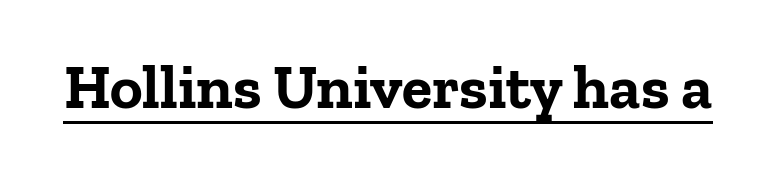
The image shows 62 px bold serif type, upright; set normal letter spacing, underlined; low stroke contrast and a medium x-height.
